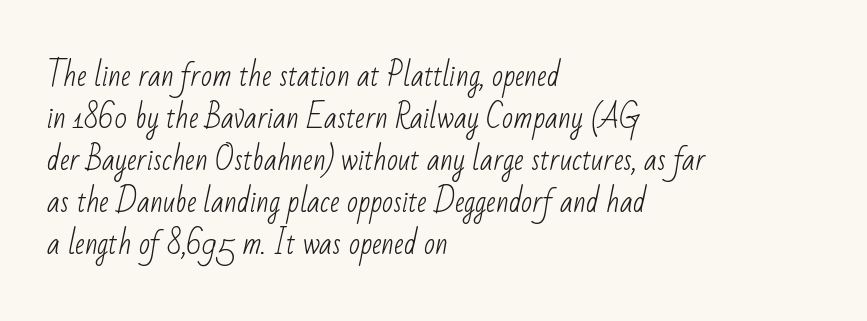
{"serif": "no", "bold": "no", "weight": "light", "width": "condensed", "stroke_contrast": "low", "x_height": "small", "monospaced": "no", "underline": "no", "align": "left", "line_spacing": "normal", "line_spacing_ratio": 1.45, "letter_spacing": "normal", "letter_spacing_em": 0.0, "glyph_px": 29}
